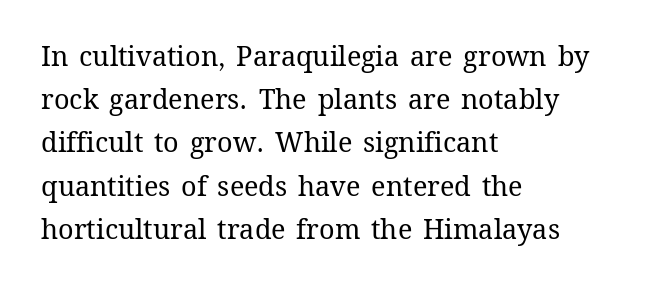
The image shows 27 px text type, upright; set left-aligned, normal line spacing (1.6x), normal letter spacing, not underlined.
